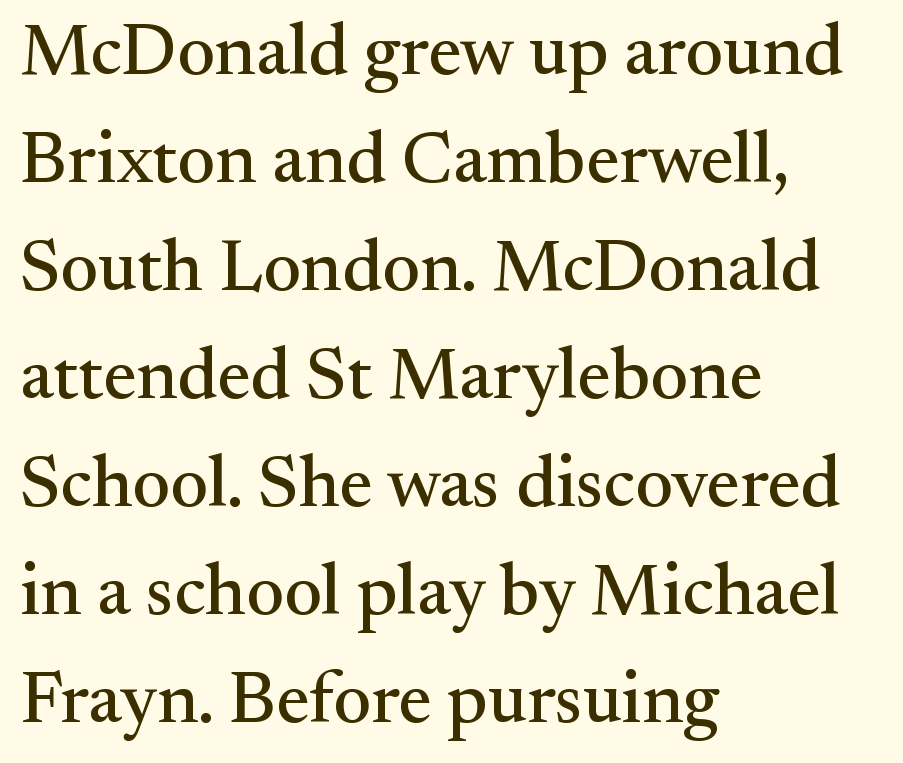
A normal amount of white space separates one row of letters from the next. Honestly, the letter spacing is just normal — you wouldn't notice it. Each letter keeps its own natural width here, so spacing adapts to shape. The space beneath each line is pristine and unruled. Designer's note — italics off, roman on. The rendering shows small feet on the letterforms — a serif design.
